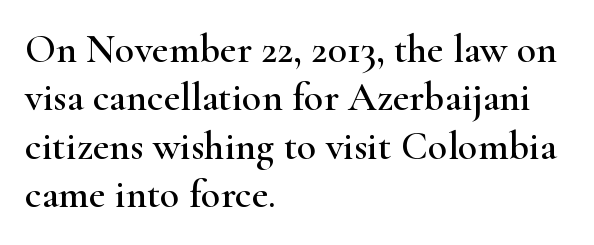
Note: serifs present on the glyphs. Short and long lines alike share a common starting point at left. What stands out about the letter spacing? Nothing — it is the standard amount. The letters stand upright; this is a roman face. Varying glyph widths throughout — classic text-font behaviour. Anything drawn beneath the words? Only blank space.
